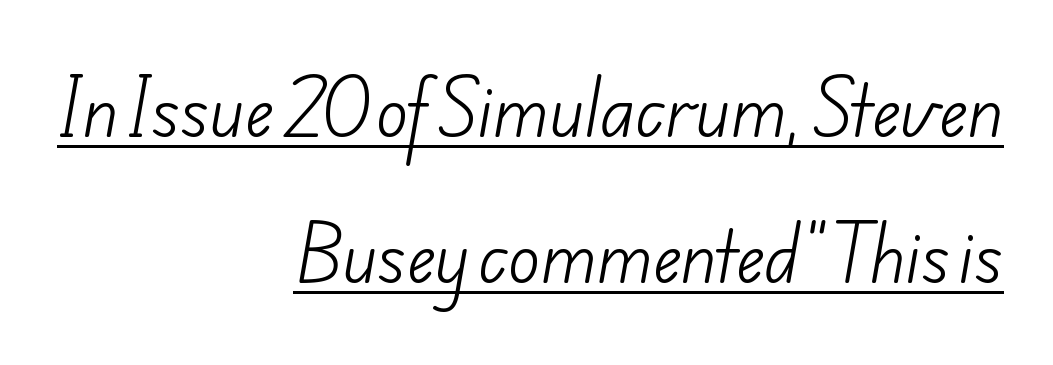
{"serif": "no", "bold": "no", "weight": "light", "width": "normal", "stroke_contrast": "low", "x_height": "small", "monospaced": "no", "underline": "yes", "align": "right", "line_spacing": "loose", "line_spacing_ratio": 2.18, "letter_spacing": "normal", "letter_spacing_em": 0.0, "glyph_px": 67}
